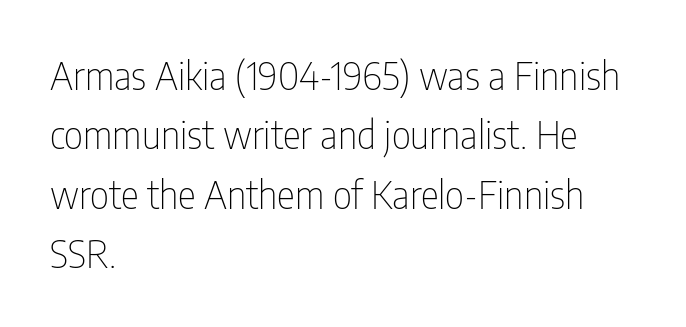
Q: Is the text bold? A: No.
Q: Is the text italic (slanted)? A: No, it is upright.
Q: Is the typeface a serif or a sans-serif typeface? A: Sans-serif.
Q: Is the text underlined? A: No.
Q: How is the paragraph aligned? A: Left-aligned.
Q: Is the spacing between letters normal or unusually wide? A: Normal.
Q: Is the spacing between lines tight, normal or loose? A: Normal.
Q: Width (condensed, normal, or wide)? A: Condensed.
Q: Stroke contrast? A: Low.
Q: x-height? A: Medium.
Q: Monospaced? A: No.
